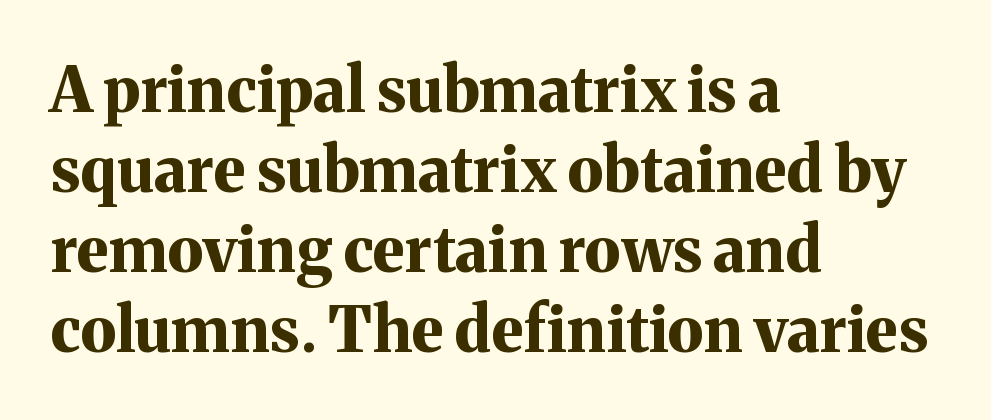
The image shows 62 px bold serif type, upright; set left-aligned, normal line spacing (1.29x), normal letter spacing, not underlined; medium stroke contrast and a medium x-height.
